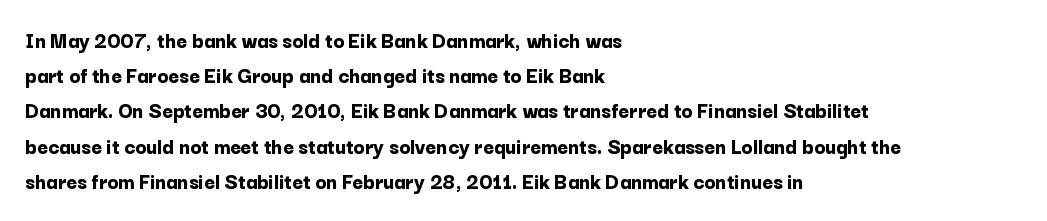
The image shows 23 px bold type, upright; set left-aligned, normal line spacing (1.53x), normal letter spacing, not underlined.
